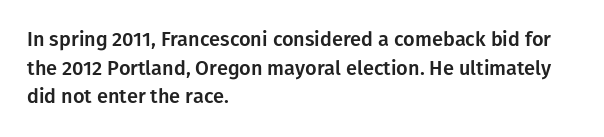
The image shows 20 px text type, upright; set left-aligned, normal line spacing (1.43x), normal letter spacing, not underlined.
